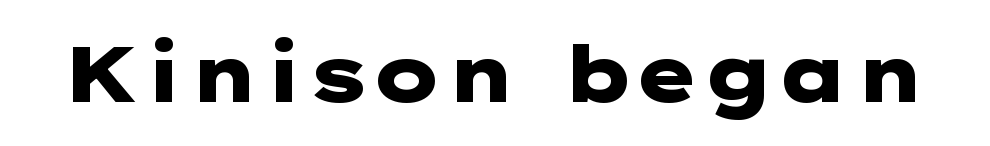
Does extra space separate the letters? No, they use regular spacing. Strokes here are thick enough to call this a true bold. Nope, not italic — everything's standing straight. Nothing sits at the stroke ends, so this counts as sans-serif.
